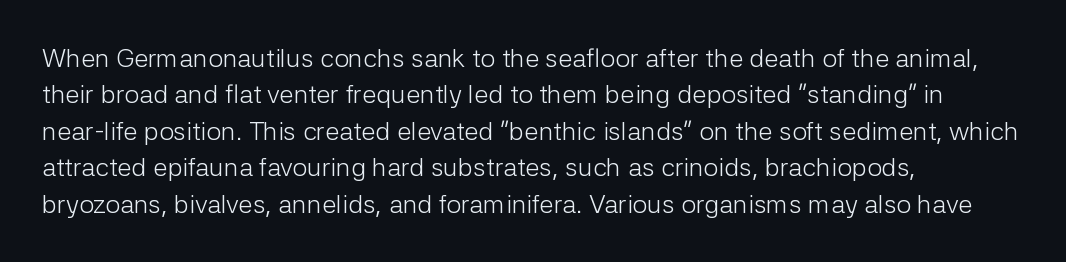
Q: Is the text bold? A: No.
Q: Is the text italic (slanted)? A: No, it is upright.
Q: Is the text underlined? A: No.
Q: How is the paragraph aligned? A: Left-aligned.
Q: Is the spacing between letters normal or unusually wide? A: Normal.
Q: Is the spacing between lines tight, normal or loose? A: Normal.
